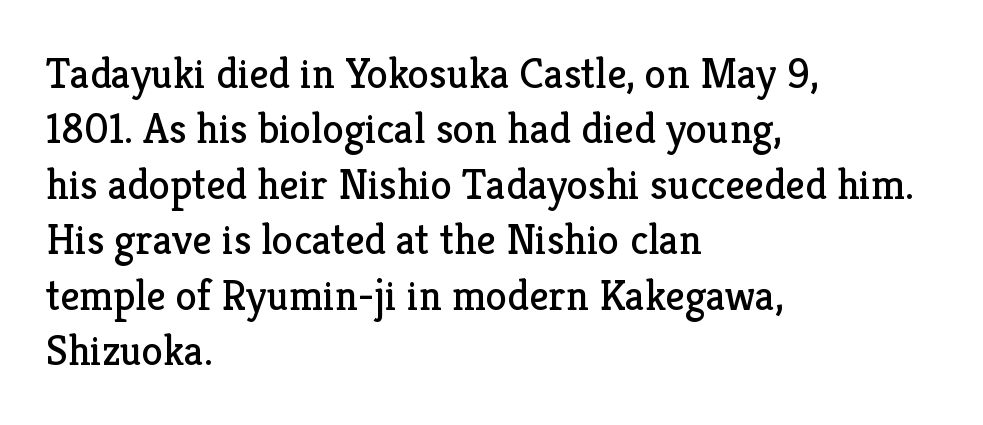
Q: Is the text bold? A: No.
Q: Is the text italic (slanted)? A: No, it is upright.
Q: Is the typeface a serif or a sans-serif typeface? A: Serif.
Q: Is the text underlined? A: No.
Q: How is the paragraph aligned? A: Left-aligned.
Q: Is the spacing between letters normal or unusually wide? A: Normal.
Q: Is the spacing between lines tight, normal or loose? A: Normal.
Q: Width (condensed, normal, or wide)? A: Normal.
Q: Stroke contrast? A: Low.
Q: x-height? A: Medium.
Q: Monospaced? A: No.
